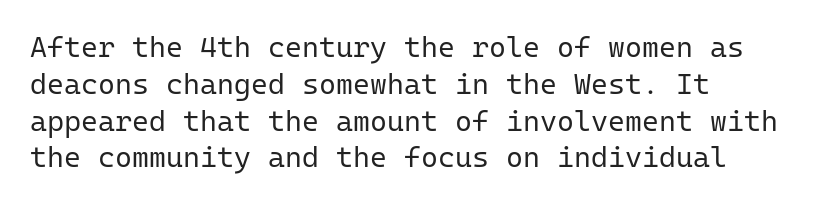
The image shows 29 px regular-weight sans-serif type, upright, monospaced; set left-aligned, normal line spacing (1.27x), normal letter spacing, not underlined; low stroke contrast and a medium x-height.
